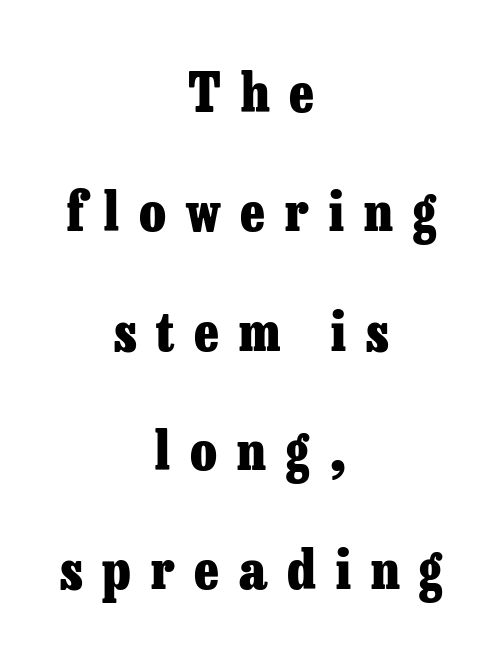
Q: Is the text bold? A: Yes.
Q: Is the text italic (slanted)? A: No, it is upright.
Q: Is the typeface a serif or a sans-serif typeface? A: Serif.
Q: Is the text underlined? A: No.
Q: How is the paragraph aligned? A: Centered.
Q: Is the spacing between letters normal or unusually wide? A: Unusually wide.
Q: Is the spacing between lines tight, normal or loose? A: Loose.
Q: Width (condensed, normal, or wide)? A: Normal.
Q: Stroke contrast? A: Low.
Q: x-height? A: Medium.
Q: Monospaced? A: No.
